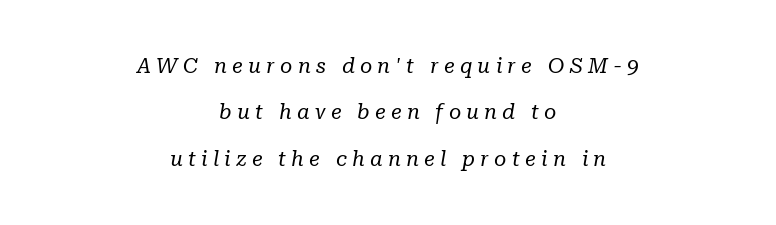
Q: Is the text bold? A: No.
Q: Is the text italic (slanted)? A: Yes, it leans right by about 10 degrees.
Q: Is the text underlined? A: No.
Q: How is the paragraph aligned? A: Centered.
Q: Is the spacing between letters normal or unusually wide? A: Unusually wide.
Q: Is the spacing between lines tight, normal or loose? A: Loose.
